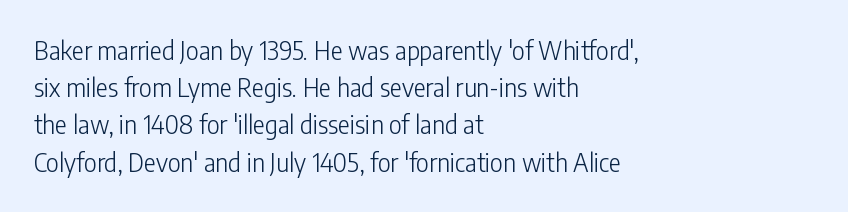
The image shows 25 px text type, upright; set left-aligned, normal line spacing (1.49x), normal letter spacing, not underlined.
